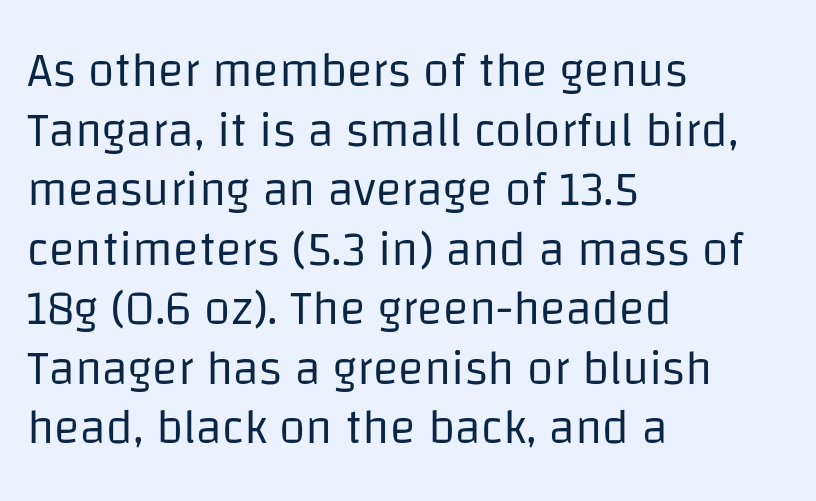
Plain, unruled lines of type. Each letter's strokes conclude bluntly, with no projecting serifs. Standard letterfit; no display-style spreading of the glyphs. Compared with a typical body face, this is equally light or lighter still. A typesetter would call this proportional, since set widths differ per character. The lettering stays uniformly vertical, giving the passage a roman look.
